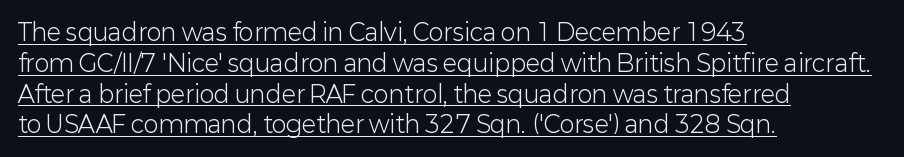
The image shows 23 px text type, upright; set left-aligned, normal line spacing (1.34x), normal letter spacing, underlined.
